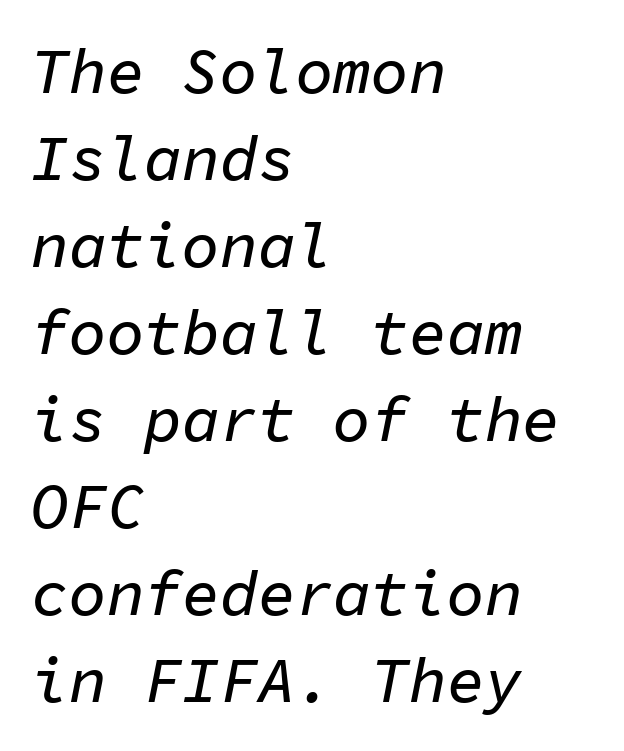
Tall strokes in this sample are angled rather than plumb. Unmarked baselines from the first word to the last. The tracking reads as untouched default to a designer's eye. Honestly, the row spacing looks completely unremarkable. The text block is weighted toward the left margin, trailing off unevenly rightward.
